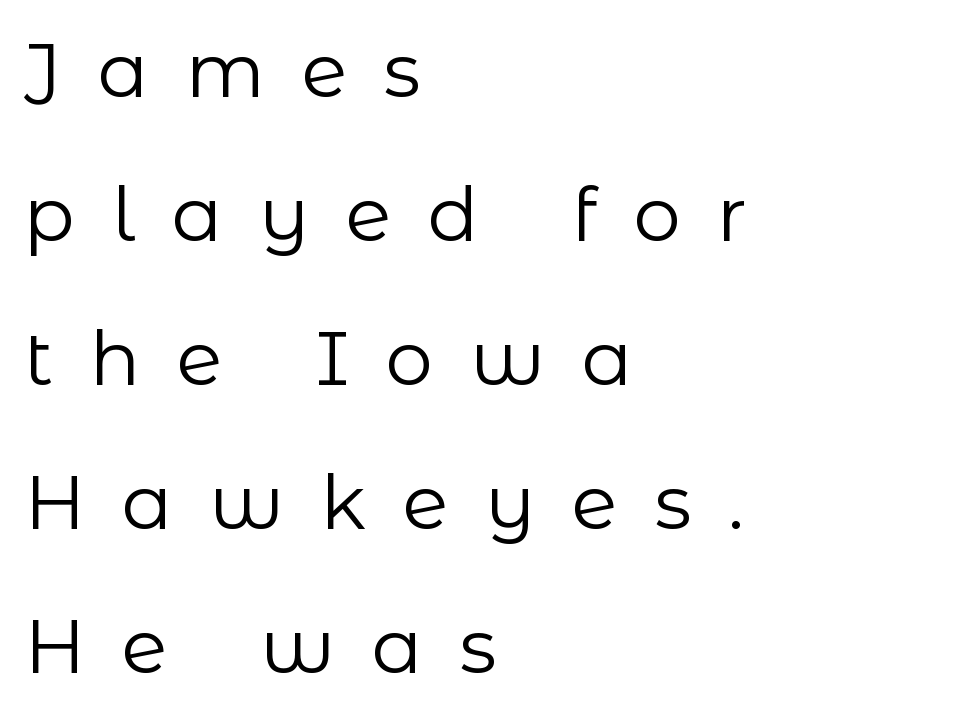
{"serif": "no", "italic": "no", "bold": "no", "weight": "regular", "width": "normal", "stroke_contrast": "low", "x_height": "medium", "monospaced": "no", "underline": "no", "align": "left", "line_spacing": "loose", "line_spacing_ratio": 1.92, "letter_spacing": "wide", "letter_spacing_em": 0.49, "glyph_px": 75}
